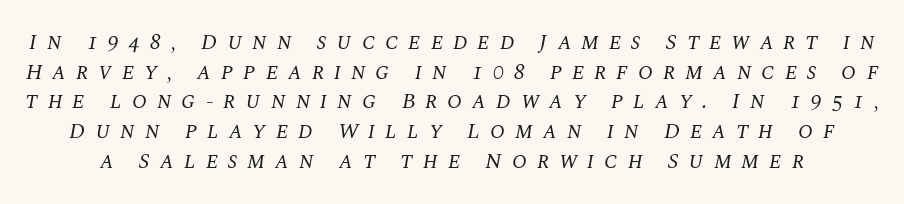
Q: Is the text bold? A: No.
Q: Is the text italic (slanted)? A: Yes, it leans right by about 10 degrees.
Q: Is the text underlined? A: No.
Q: Is the spacing between letters normal or unusually wide? A: Unusually wide.
Q: Is the spacing between lines tight, normal or loose? A: Normal.
